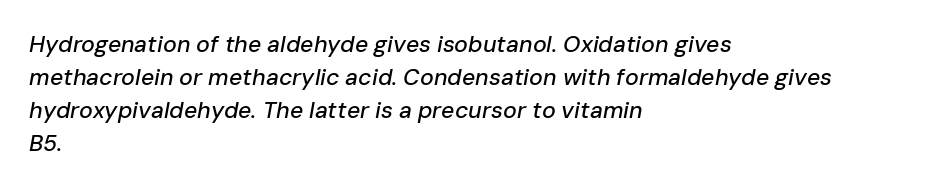
The compositor pushed each line to the left boundary. Style check: oblique. The line-height multiplier appears to be the usual default. A bare baseline throughout the passage. Tracking here is standard; glyphs follow each other at the usual distance.
